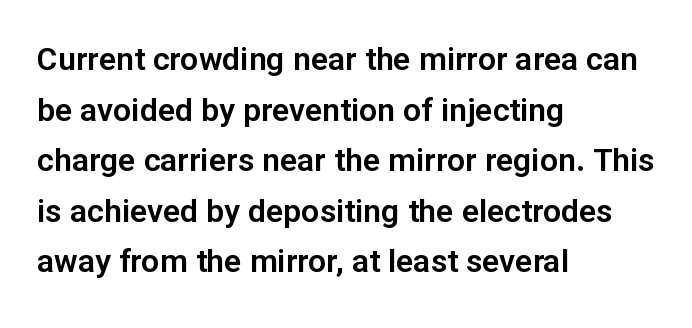
Q: Is the text italic (slanted)? A: No, it is upright.
Q: Is the typeface a serif or a sans-serif typeface? A: Sans-serif.
Q: Is the text underlined? A: No.
Q: How is the paragraph aligned? A: Left-aligned.
Q: Is the spacing between letters normal or unusually wide? A: Normal.
Q: Is the spacing between lines tight, normal or loose? A: Normal.
Q: Width (condensed, normal, or wide)? A: Normal.
Q: Stroke contrast? A: Low.
Q: x-height? A: Medium.
Q: Monospaced? A: No.
